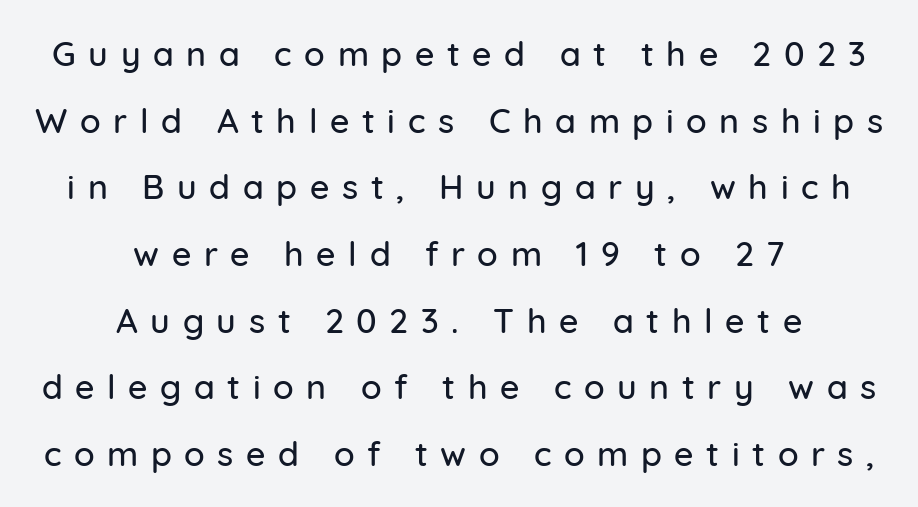
{"serif": "no", "italic": "no", "width": "normal", "stroke_contrast": "low", "x_height": "medium", "monospaced": "no", "underline": "no", "align": "center", "line_spacing": "loose", "line_spacing_ratio": 1.96, "letter_spacing": "wide", "letter_spacing_em": 0.37, "glyph_px": 34}
